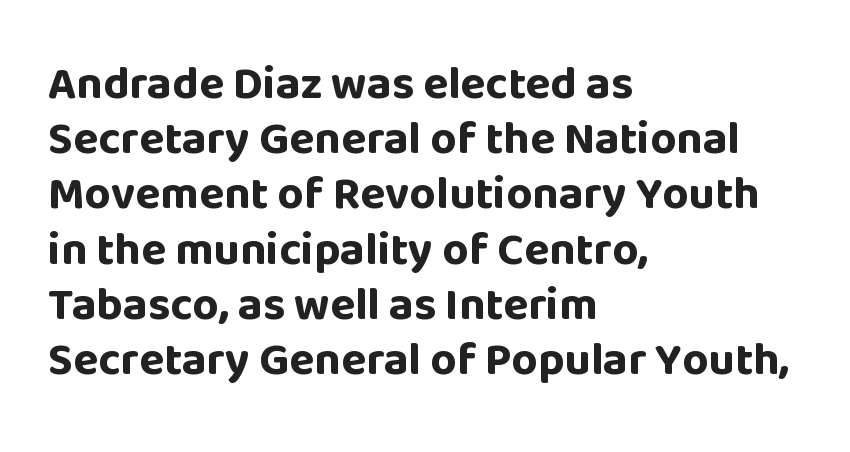
Q: Is the text bold? A: Yes.
Q: Is the text italic (slanted)? A: No, it is upright.
Q: Is the typeface a serif or a sans-serif typeface? A: Sans-serif.
Q: Is the text underlined? A: No.
Q: How is the paragraph aligned? A: Left-aligned.
Q: Is the spacing between letters normal or unusually wide? A: Normal.
Q: Width (condensed, normal, or wide)? A: Normal.
Q: Stroke contrast? A: Low.
Q: x-height? A: Large.
Q: Monospaced? A: No.
